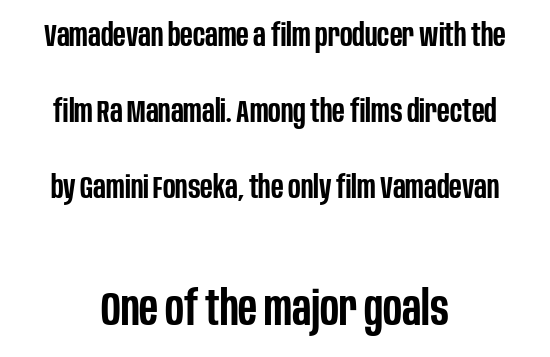
The image shows 48 px semibold, condensed sans-serif type, upright; set centered, loose line spacing (2.37x), normal letter spacing, not underlined; the second (bottom) block is 1.5x larger; low stroke contrast and a large x-height.
